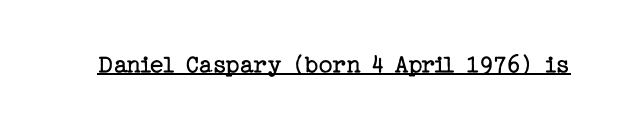
Vertical stems look standard width or narrower in stroke. This sample carries an underscore along the baseline area. Notice how the stems are strictly vertical — no italics here. Spacing between characters is what you'd get straight out of the box.
